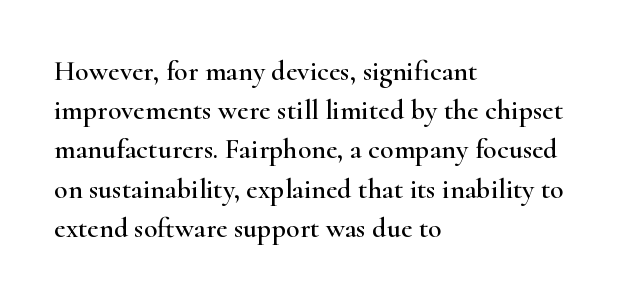
{"serif": "yes", "italic": "no", "width": "wide", "stroke_contrast": "high", "x_height": "small", "monospaced": "no", "underline": "no", "align": "left", "line_spacing": "normal", "line_spacing_ratio": 1.4, "letter_spacing": "normal", "letter_spacing_em": 0.0, "glyph_px": 28}
